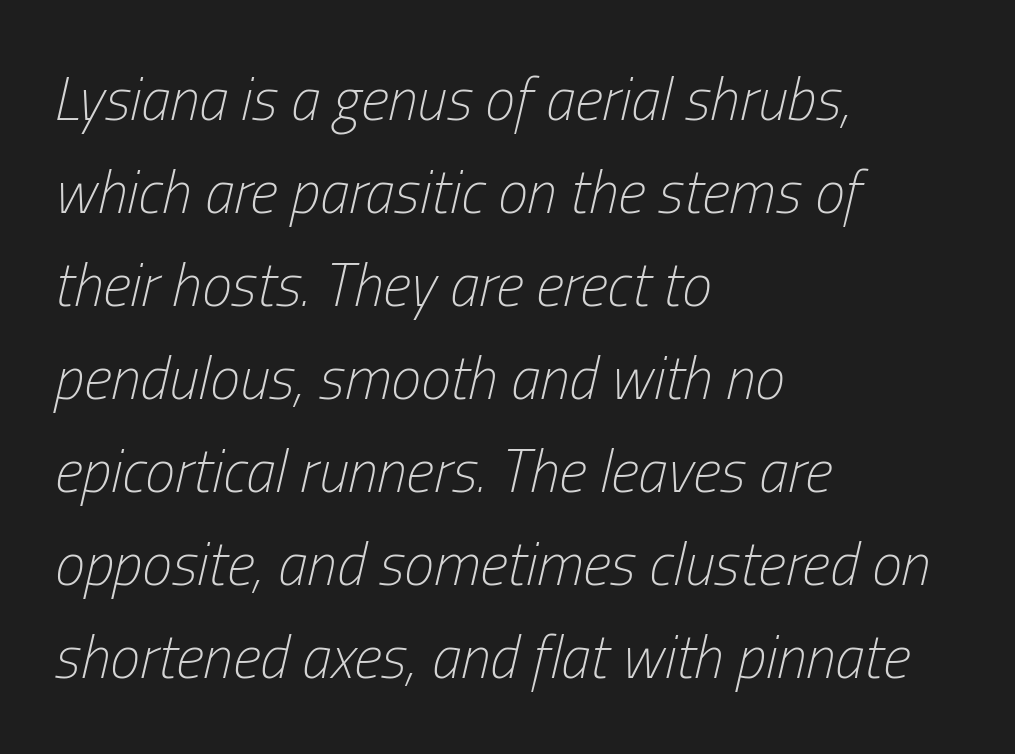
{"italic": "yes", "lean": "right", "slant_degrees": 13, "bold": "no", "weight": "light", "width": "condensed", "stroke_contrast": "low", "x_height": "medium", "monospaced": "no", "underline": "no", "align": "left", "line_spacing": "normal", "line_spacing_ratio": 1.55, "letter_spacing": "normal", "letter_spacing_em": 0.0, "glyph_px": 60}
